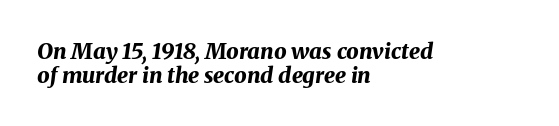
Baseline-to-baseline distance is barely more than the letter height. Weight check: bold — yes, fully. Each row of text sits above clean, open space. Words appear dense and cohesive because spacing is normal.
